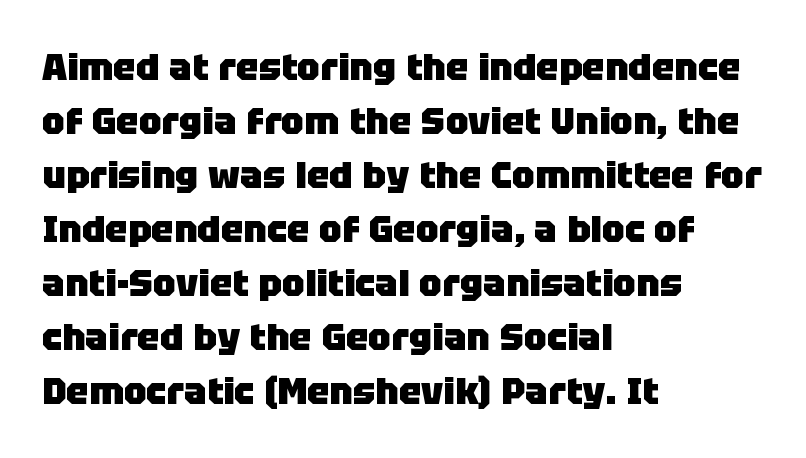
The image shows 38 px heavy sans-serif type, upright; set left-aligned, normal line spacing (1.42x), normal letter spacing, not underlined; low stroke contrast and a large x-height.
